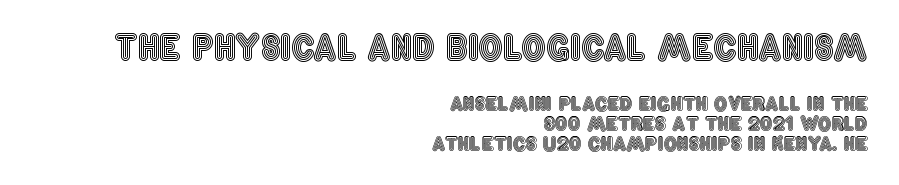
Q: Is the text italic (slanted)? A: No, it is upright.
Q: Is the text underlined? A: No.
Q: How is the paragraph aligned? A: Right-aligned.
Q: Is the spacing between letters normal or unusually wide? A: Normal.
Q: Is the spacing between lines tight, normal or loose? A: Tight.
Q: Which block of text is set in a larger size, the first (top) or the second (bottom)? A: The first (top) one.
Q: Width (condensed, normal, or wide)? A: Condensed.
Q: x-height? A: Large.
Q: Monospaced? A: No.
